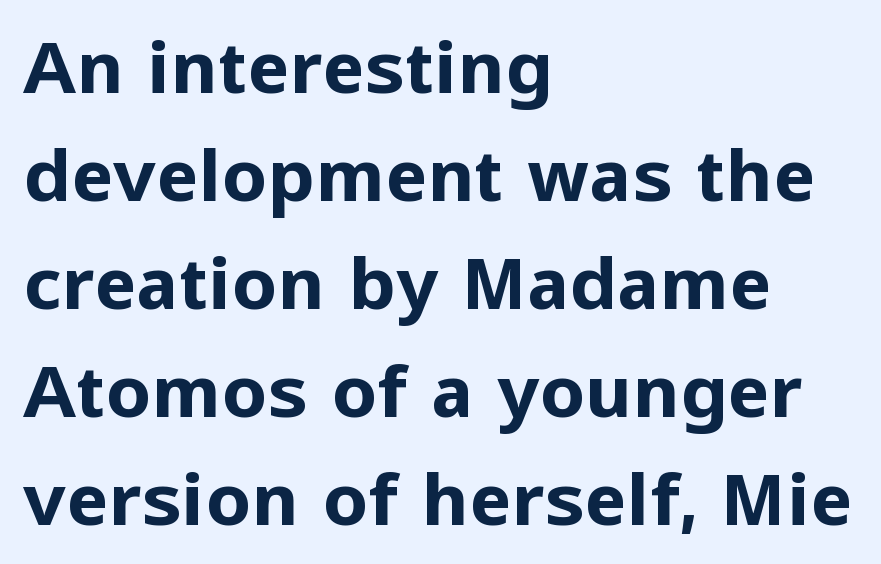
The image shows 72 px bold sans-serif type, upright; set left-aligned, normal line spacing (1.5x), normal letter spacing, not underlined; low stroke contrast and a medium x-height.
